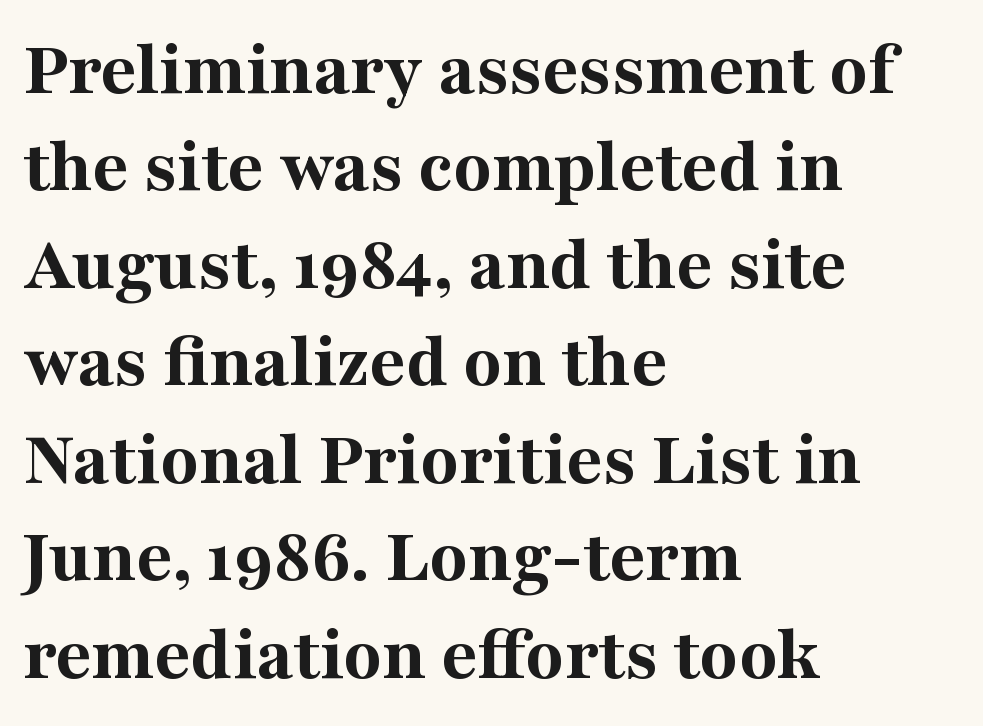
Q: Is the text bold? A: Yes.
Q: Is the text italic (slanted)? A: No, it is upright.
Q: Is the typeface a serif or a sans-serif typeface? A: Serif.
Q: Is the text underlined? A: No.
Q: How is the paragraph aligned? A: Left-aligned.
Q: Is the spacing between letters normal or unusually wide? A: Normal.
Q: Is the spacing between lines tight, normal or loose? A: Normal.
Q: Width (condensed, normal, or wide)? A: Normal.
Q: Stroke contrast? A: Medium.
Q: x-height? A: Medium.
Q: Monospaced? A: No.
